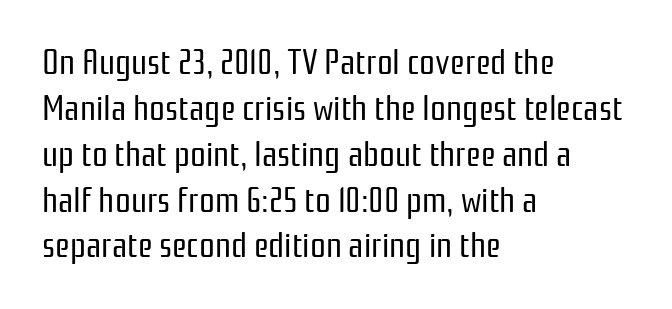
Q: Is the text bold? A: No.
Q: Is the text italic (slanted)? A: No, it is upright.
Q: Is the typeface a serif or a sans-serif typeface? A: Sans-serif.
Q: Is the text underlined? A: No.
Q: How is the paragraph aligned? A: Left-aligned.
Q: Is the spacing between letters normal or unusually wide? A: Normal.
Q: Is the spacing between lines tight, normal or loose? A: Normal.
Q: Width (condensed, normal, or wide)? A: Condensed.
Q: Stroke contrast? A: Low.
Q: x-height? A: Medium.
Q: Monospaced? A: No.
